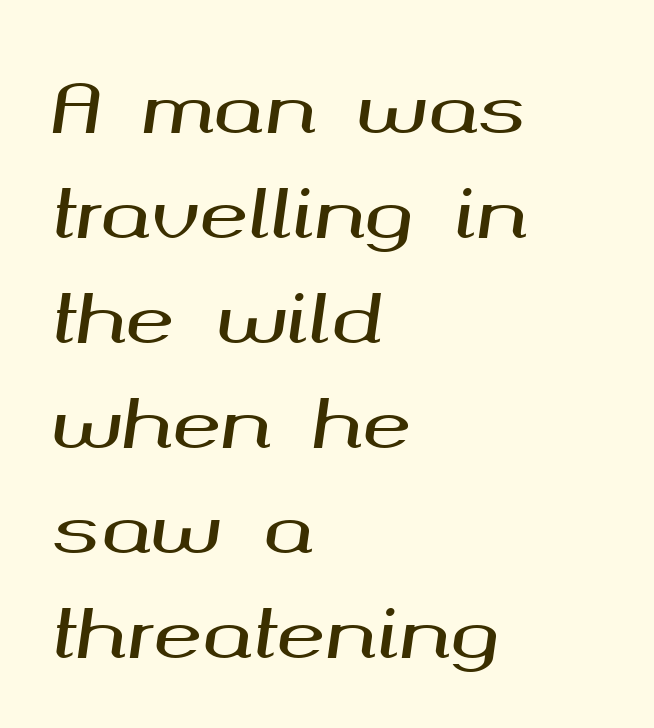
The image shows 66 px wide type, italic (leaning right); set left-aligned, normal line spacing (1.59x), normal letter spacing, not underlined; medium stroke contrast and a medium x-height.
